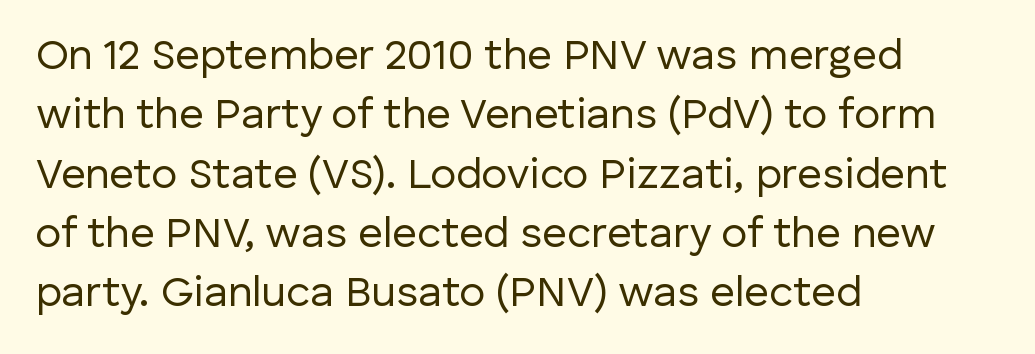
Are there feet on the stems? There aren't — it's a sans. The passage shown is typed in a proportional face where columns would drift. These lines keep a tight, regular rhythm from letter to letter. The letters stand upright; this is a roman face. Where is the straight margin? On the left. Normally led — the rows are evenly, conventionally spaced.
